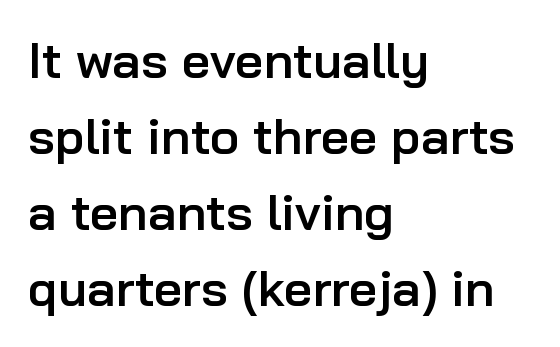
How heavy is the stroke? Medium-heavy — a semibold, shy of bold. Regular leading. The paragraph has a hard left edge and a soft right edge. Inter-character spacing is left at the font's built-in metrics. Honestly, there is no underline to notice here at all. Looks like regular typesetting: each glyph gets only the width it needs.
